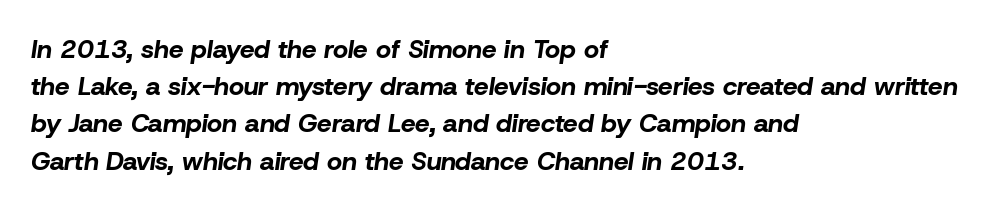
Q: Is the text bold? A: Yes.
Q: Is the text italic (slanted)? A: Yes, it leans right by about 8 degrees.
Q: Is the text underlined? A: No.
Q: How is the paragraph aligned? A: Left-aligned.
Q: Is the spacing between letters normal or unusually wide? A: Normal.
Q: Is the spacing between lines tight, normal or loose? A: Normal.
